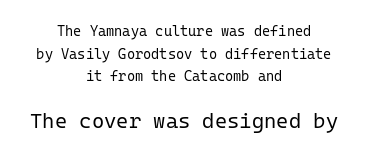
{"italic": "no", "bold": "no", "underline": "no", "align": "center", "line_spacing": "normal", "line_spacing_ratio": 1.62, "letter_spacing": "normal", "letter_spacing_em": 0.0, "larger_block": "second", "size_ratio": 1.5, "glyph_px": 21}
